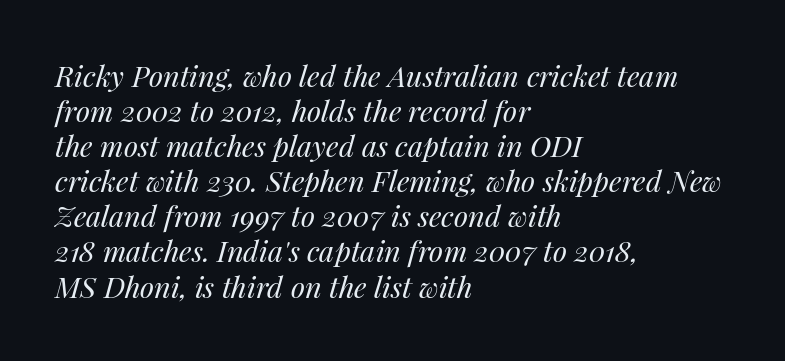
Horizontally, the lines are justified to the leading edge only. The horizontal fit of the characters is conventional and even. Tall strokes in this sample are angled rather than plumb. Think of a printed novel: that variable character pitch is what you see here.
